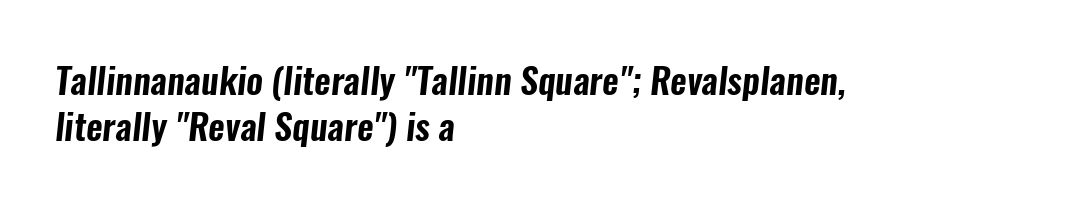
{"serif": "no", "width": "condensed", "stroke_contrast": "low", "x_height": "medium", "monospaced": "no", "underline": "no", "align": "left", "line_spacing": "normal", "line_spacing_ratio": 1.28, "letter_spacing": "normal", "letter_spacing_em": 0.0, "glyph_px": 36}
